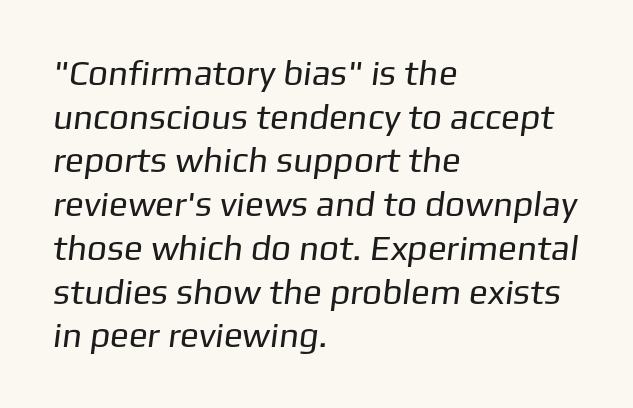
Q: Is the text bold? A: No.
Q: Is the typeface a serif or a sans-serif typeface? A: Sans-serif.
Q: Is the text underlined? A: No.
Q: How is the paragraph aligned? A: Left-aligned.
Q: Is the spacing between letters normal or unusually wide? A: Normal.
Q: Is the spacing between lines tight, normal or loose? A: Normal.
Q: Width (condensed, normal, or wide)? A: Normal.
Q: Stroke contrast? A: Low.
Q: x-height? A: Medium.
Q: Monospaced? A: No.
